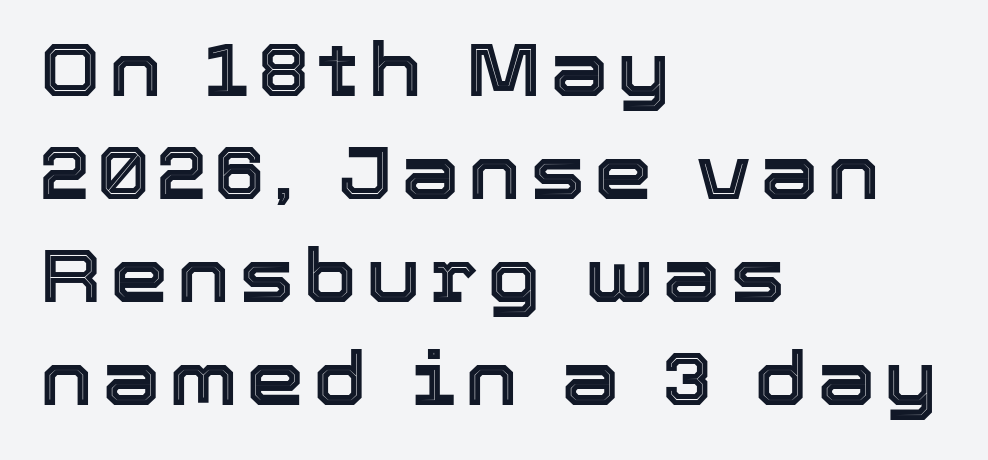
Q: Is the text italic (slanted)? A: No, it is upright.
Q: Is the text underlined? A: No.
Q: How is the paragraph aligned? A: Left-aligned.
Q: Is the spacing between lines tight, normal or loose? A: Normal.
Q: Width (condensed, normal, or wide)? A: Normal.
Q: x-height? A: Medium.
Q: Monospaced? A: No.
